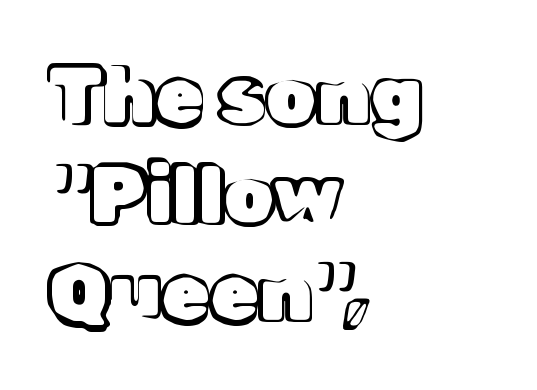
Honestly, the row spacing looks completely unremarkable. Posture: upright roman. Varying glyph widths throughout — classic text-font behaviour. The passage is arranged the way most books set body copy — flush left. Is the letter spacing exaggerated? No — it looks like the ordinary default.
